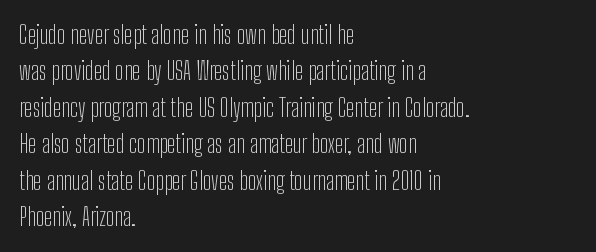
{"italic": "no", "bold": "no", "underline": "no", "align": "left", "line_spacing": "normal", "line_spacing_ratio": 1.46, "letter_spacing": "normal", "letter_spacing_em": 0.0, "glyph_px": 25}
